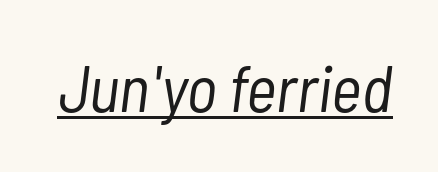
{"italic": "yes", "lean": "right", "slant_degrees": 7, "bold": "no", "weight": "light", "width": "condensed", "stroke_contrast": "low", "x_height": "medium", "monospaced": "no", "underline": "yes", "letter_spacing": "normal", "letter_spacing_em": 0.0, "glyph_px": 66}
